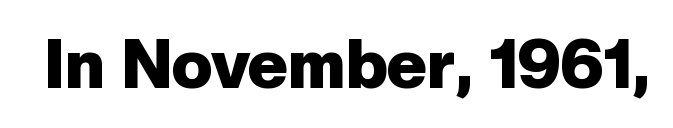
Plain, unruled lines of type. Looks like regular typesetting: each glyph gets only the width it needs. Designer's note — italics off, roman on. This is sans-serif lettering, the kind often seen on screens and signage.
